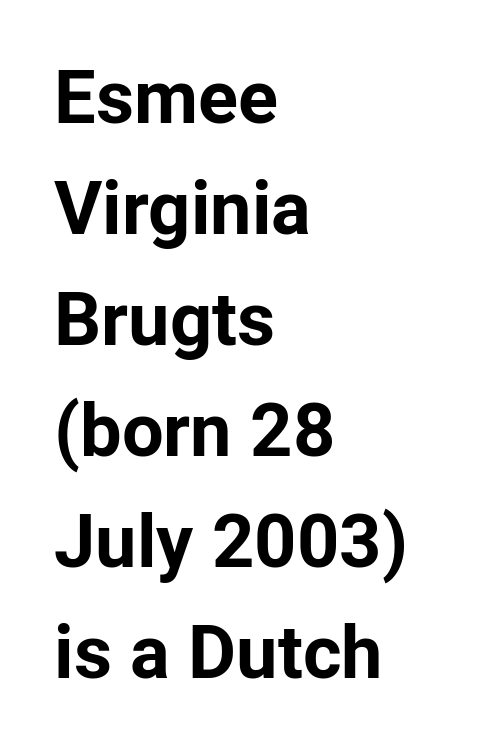
Q: Is the text bold? A: Yes.
Q: Is the text italic (slanted)? A: No, it is upright.
Q: Is the typeface a serif or a sans-serif typeface? A: Sans-serif.
Q: Is the text underlined? A: No.
Q: How is the paragraph aligned? A: Left-aligned.
Q: Is the spacing between letters normal or unusually wide? A: Normal.
Q: Is the spacing between lines tight, normal or loose? A: Normal.
Q: Width (condensed, normal, or wide)? A: Normal.
Q: Stroke contrast? A: Low.
Q: x-height? A: Medium.
Q: Monospaced? A: No.
